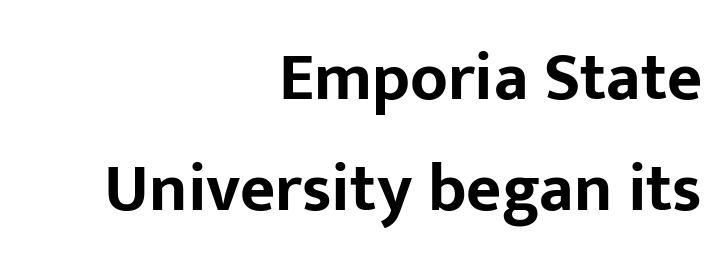
The image shows 68 px bold sans-serif type, upright; set right-aligned, normal line spacing (1.63x), normal letter spacing, not underlined; low stroke contrast and a medium x-height.
